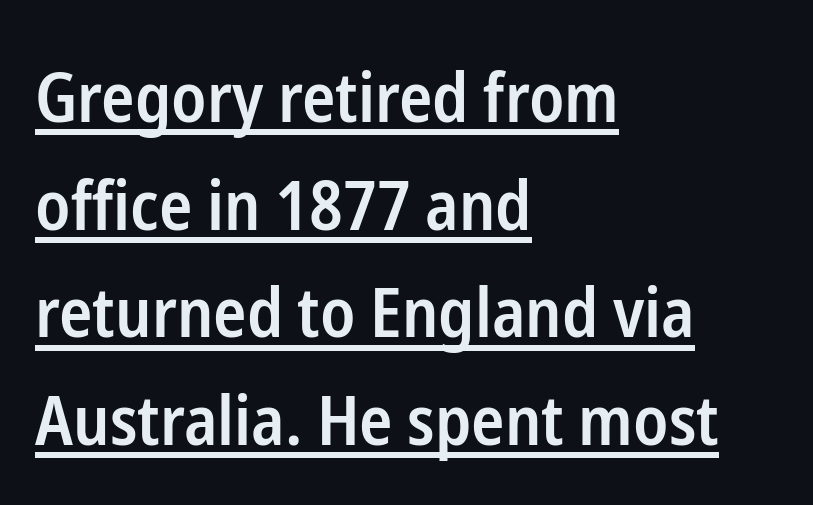
Q: Is the text bold? A: Semi-bold.
Q: Is the text italic (slanted)? A: No, it is upright.
Q: Is the typeface a serif or a sans-serif typeface? A: Sans-serif.
Q: Is the text underlined? A: Yes.
Q: How is the paragraph aligned? A: Left-aligned.
Q: Is the spacing between letters normal or unusually wide? A: Normal.
Q: Is the spacing between lines tight, normal or loose? A: Normal.
Q: Width (condensed, normal, or wide)? A: Condensed.
Q: Stroke contrast? A: Low.
Q: x-height? A: Medium.
Q: Monospaced? A: No.
